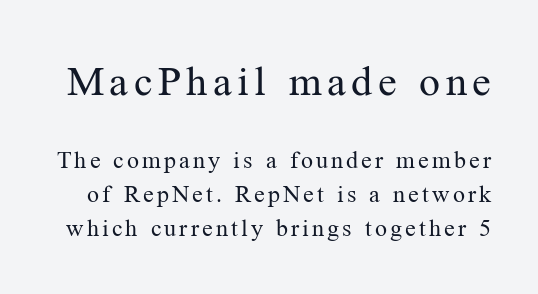
{"serif": "yes", "italic": "no", "bold": "no", "weight": "regular", "width": "normal", "stroke_contrast": "medium", "x_height": "medium", "monospaced": "no", "underline": "no", "line_spacing": "normal", "line_spacing_ratio": 1.42, "larger_block": "first", "size_ratio": 1.75, "glyph_px": 42}
